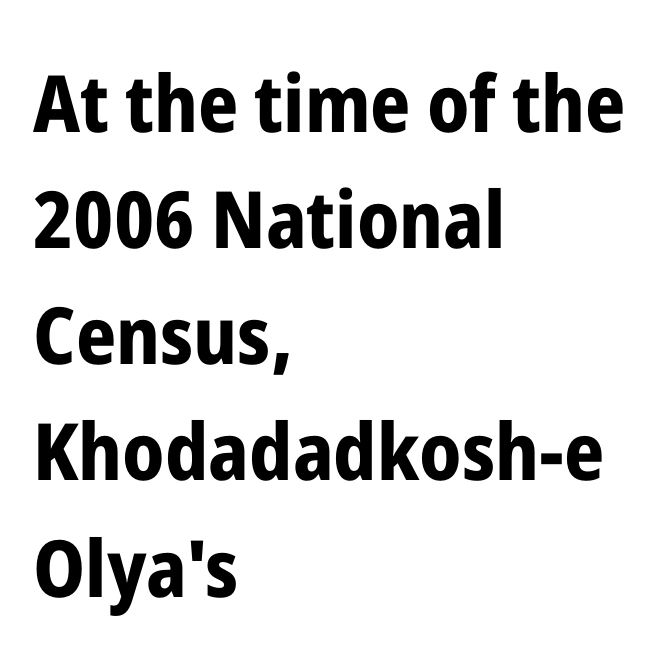
{"serif": "no", "italic": "no", "bold": "yes", "weight": "bold", "width": "condensed", "stroke_contrast": "low", "x_height": "medium", "monospaced": "no", "underline": "no", "align": "left", "line_spacing": "normal", "line_spacing_ratio": 1.47, "letter_spacing": "normal", "letter_spacing_em": 0.0, "glyph_px": 79}
